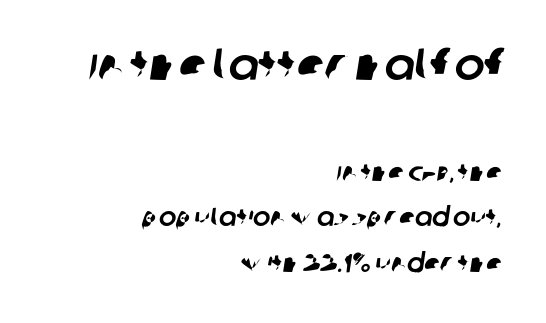
Q: Is the typeface a serif or a sans-serif typeface? A: Sans-serif.
Q: Is the text underlined? A: No.
Q: How is the paragraph aligned? A: Right-aligned.
Q: Is the spacing between letters normal or unusually wide? A: Normal.
Q: Which block of text is set in a larger size, the first (top) or the second (bottom)? A: The first (top) one.
Q: Width (condensed, normal, or wide)? A: Normal.
Q: Stroke contrast? A: Low.
Q: x-height? A: Large.
Q: Monospaced? A: No.
